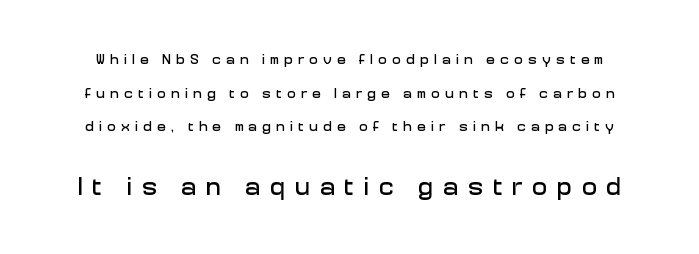
The image shows 25 px text type, upright; set loose line spacing (2.4x), unusually wide letter spacing (+0.39 em), not underlined; the second (bottom) block is 1.79x larger.
